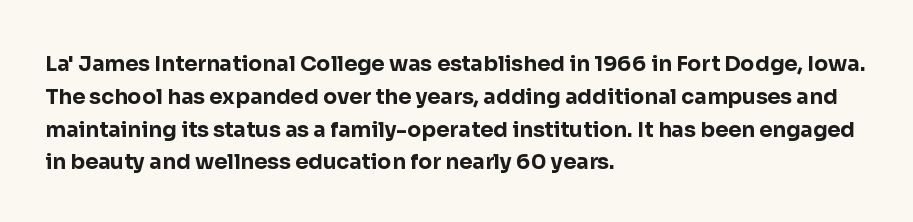
The image shows 21 px bold type, upright; set left-aligned, normal line spacing (1.56x), normal letter spacing, not underlined.
